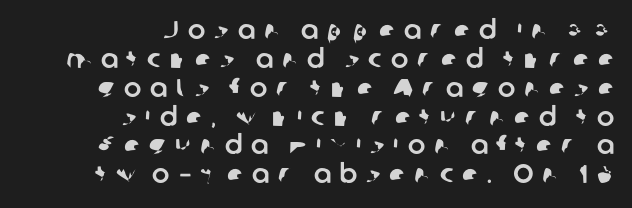
The image shows 26 px text type; set right-aligned, tight line spacing (1.11x), unusually wide letter spacing (+0.34 em), not underlined.
